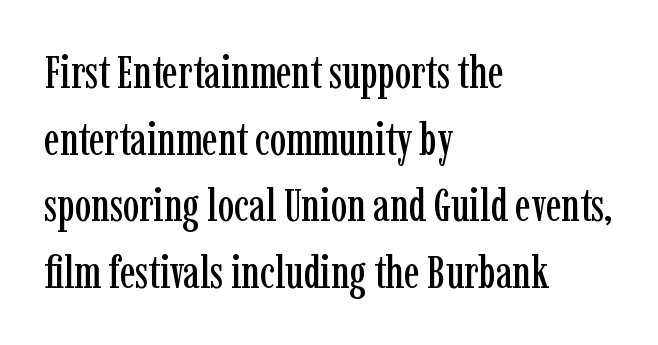
{"serif": "yes", "italic": "no", "width": "condensed", "stroke_contrast": "low", "x_height": "medium", "monospaced": "no", "underline": "no", "align": "left", "line_spacing": "normal", "line_spacing_ratio": 1.45, "letter_spacing": "normal", "letter_spacing_em": 0.0, "glyph_px": 46}
